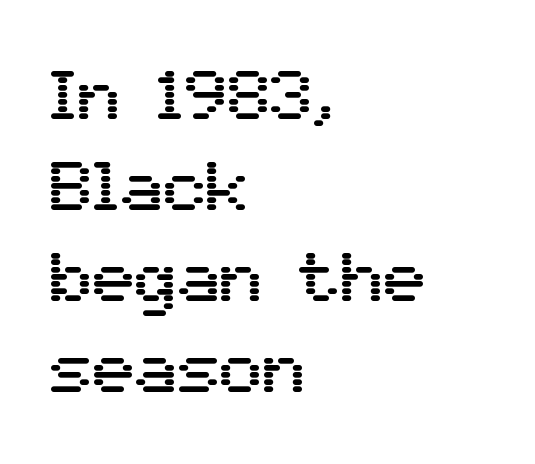
The image shows 71 px sans-serif type, upright; set left-aligned, normal line spacing (1.28x), normal letter spacing, not underlined; medium stroke contrast and a medium x-height.
